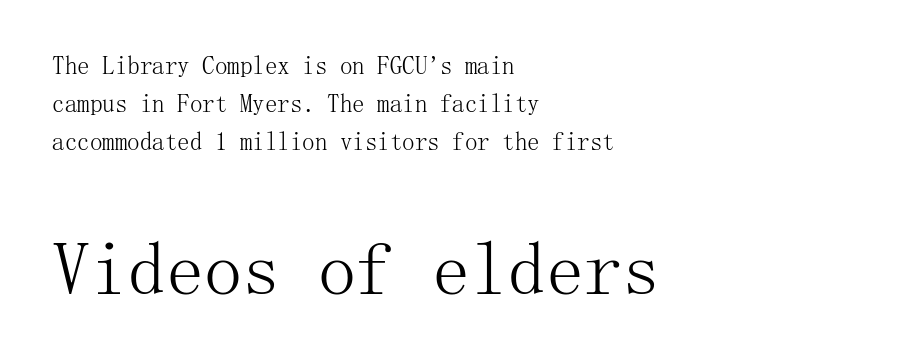
The image shows 76 px light serif type, upright; set left-aligned, normal line spacing (1.53x), normal letter spacing, not underlined; the second (bottom) block is 3.04x larger; medium stroke contrast and a medium x-height.
